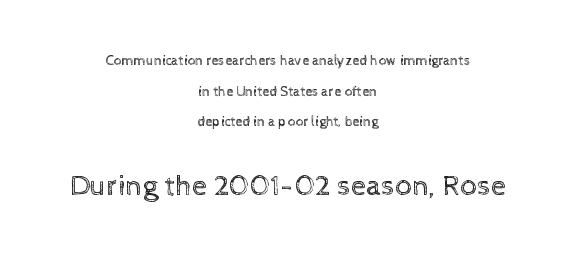
The image shows 30 px regular-weight type, upright; set centered, loose line spacing (2.18x), normal letter spacing, not underlined; the second (bottom) block is 2.14x larger; a medium x-height.
